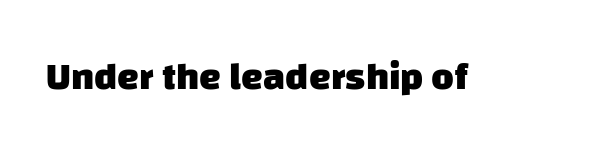
Q: Is the text bold? A: Yes.
Q: Is the typeface a serif or a sans-serif typeface? A: Sans-serif.
Q: Is the text underlined? A: No.
Q: Is the spacing between letters normal or unusually wide? A: Normal.
Q: Width (condensed, normal, or wide)? A: Normal.
Q: Stroke contrast? A: Low.
Q: x-height? A: Large.
Q: Monospaced? A: No.
